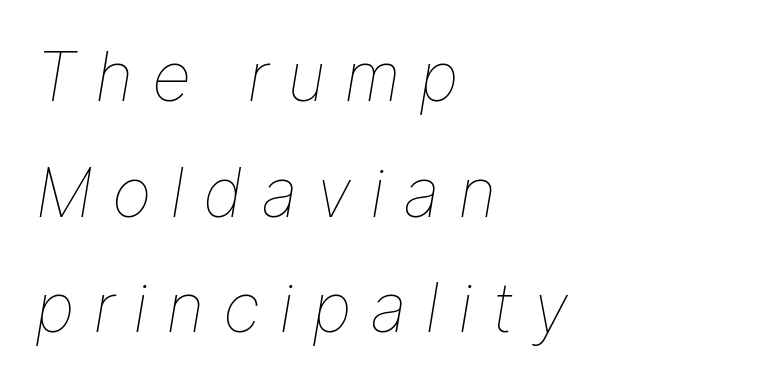
Q: Is the text bold? A: No.
Q: Is the text italic (slanted)? A: Yes, it leans right by about 9 degrees.
Q: Is the text underlined? A: No.
Q: How is the paragraph aligned? A: Left-aligned.
Q: Is the spacing between letters normal or unusually wide? A: Unusually wide.
Q: Is the spacing between lines tight, normal or loose? A: Normal.
Q: Width (condensed, normal, or wide)? A: Normal.
Q: Stroke contrast? A: Low.
Q: x-height? A: Medium.
Q: Monospaced? A: No.
